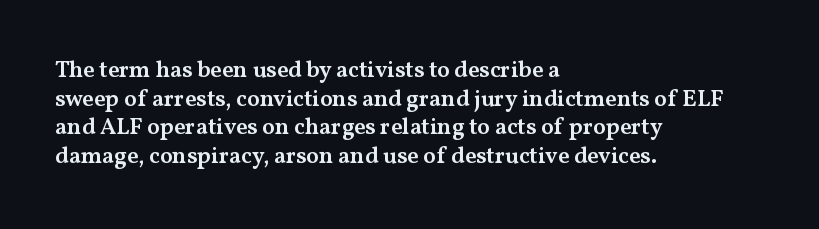
{"italic": "no", "bold": "semi", "underline": "no", "align": "left", "line_spacing_ratio": 1.24, "letter_spacing": "normal", "letter_spacing_em": 0.0, "glyph_px": 23}
